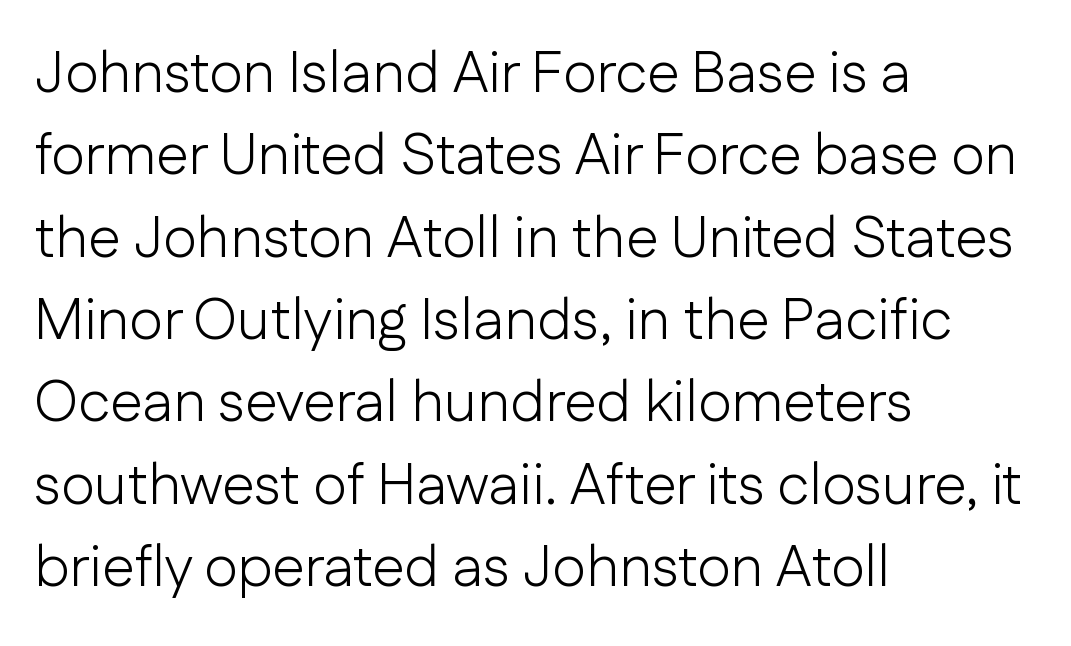
Q: Is the text bold? A: No.
Q: Is the text italic (slanted)? A: No, it is upright.
Q: Is the typeface a serif or a sans-serif typeface? A: Sans-serif.
Q: Is the text underlined? A: No.
Q: How is the paragraph aligned? A: Left-aligned.
Q: Is the spacing between letters normal or unusually wide? A: Normal.
Q: Is the spacing between lines tight, normal or loose? A: Normal.
Q: Width (condensed, normal, or wide)? A: Normal.
Q: Stroke contrast? A: Low.
Q: x-height? A: Medium.
Q: Monospaced? A: No.
